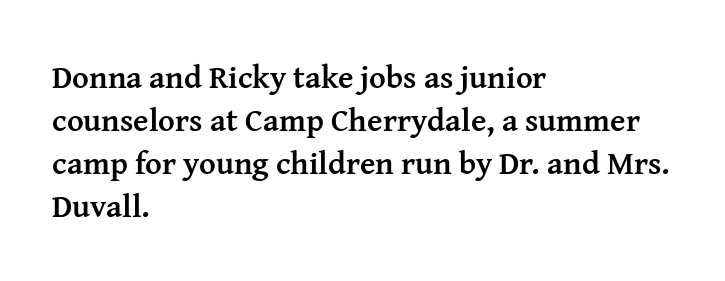
A clean baseline with only descenders dipping below it. The typesetter chose a ragged-right arrangement here. Interline gaps are of average width in this sample. You could call the tracking neutral — neither tight nor loose. Nope, not italic — everything's standing straight.
